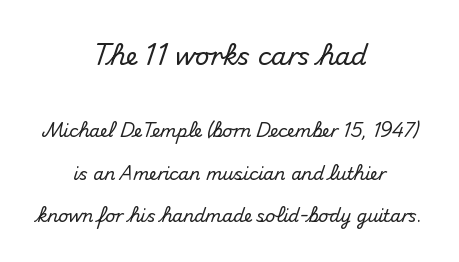
Reading down the block, each line starts at a different indent, mirrored at its end. There is no visible air inserted between adjacent glyphs. Each new line begins a long way beneath the previous one. You get the large type first, then a drop to smaller type.
